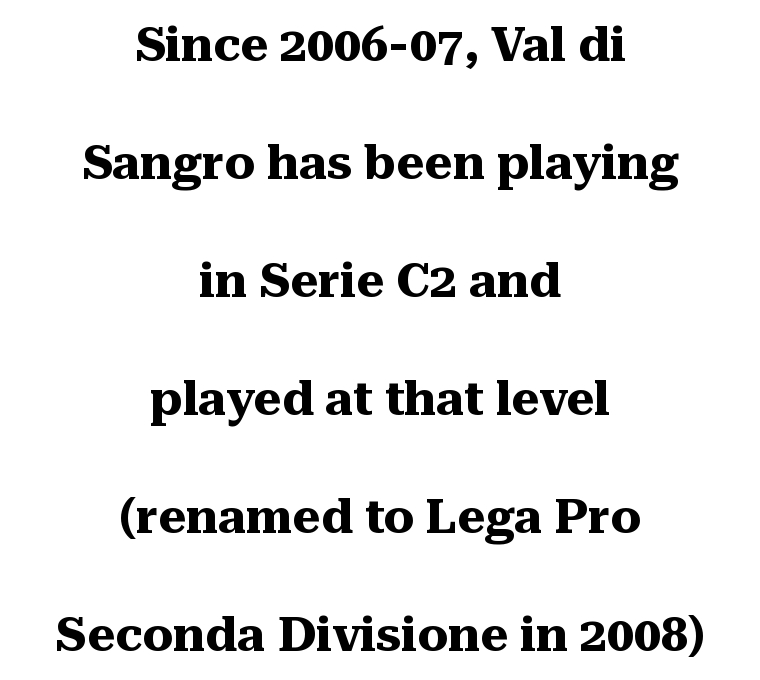
{"serif": "yes", "italic": "no", "bold": "yes", "weight": "heavy", "width": "normal", "stroke_contrast": "medium", "x_height": "medium", "monospaced": "no", "underline": "no", "align": "center", "line_spacing": "loose", "line_spacing_ratio": 2.46, "letter_spacing": "normal", "letter_spacing_em": 0.0, "glyph_px": 48}
